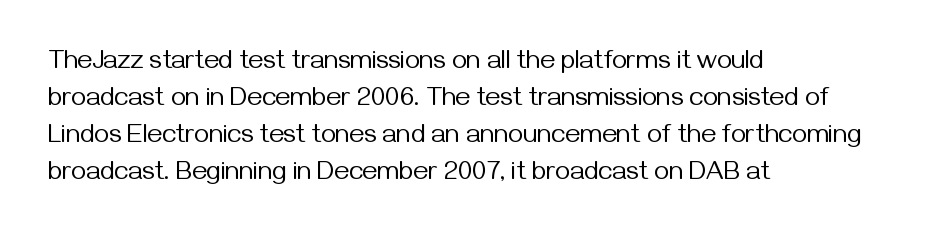
Rule under the text: the space is simply empty. The tracking reads as untouched default to a designer's eye. Compared with a typical body face, this is equally light or lighter still. A student would call this left alignment; a typographer would say flush left, rag right. The rows are spaced the way most documents space them.
